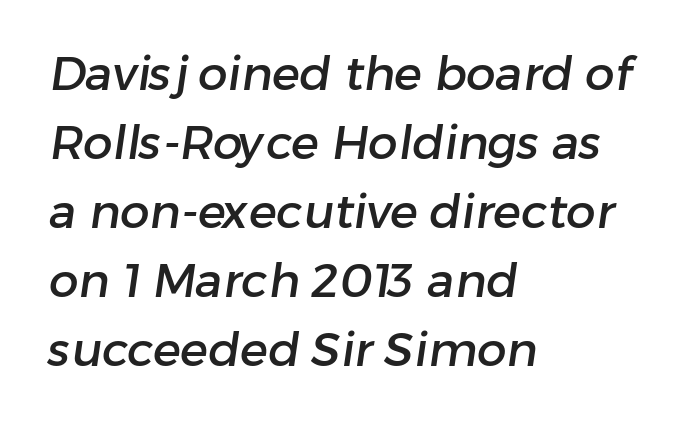
{"serif": "no", "width": "normal", "stroke_contrast": "low", "x_height": "medium", "monospaced": "no", "underline": "no", "align": "left", "line_spacing": "normal", "line_spacing_ratio": 1.47, "letter_spacing": "normal", "letter_spacing_em": 0.0, "glyph_px": 47}
